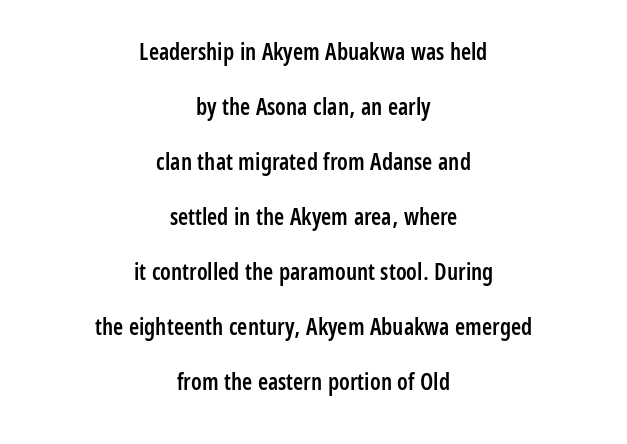
Q: Is the text bold? A: Semi-bold.
Q: Is the text italic (slanted)? A: No, it is upright.
Q: Is the text underlined? A: No.
Q: How is the paragraph aligned? A: Centered.
Q: Is the spacing between letters normal or unusually wide? A: Normal.
Q: Is the spacing between lines tight, normal or loose? A: Loose.
